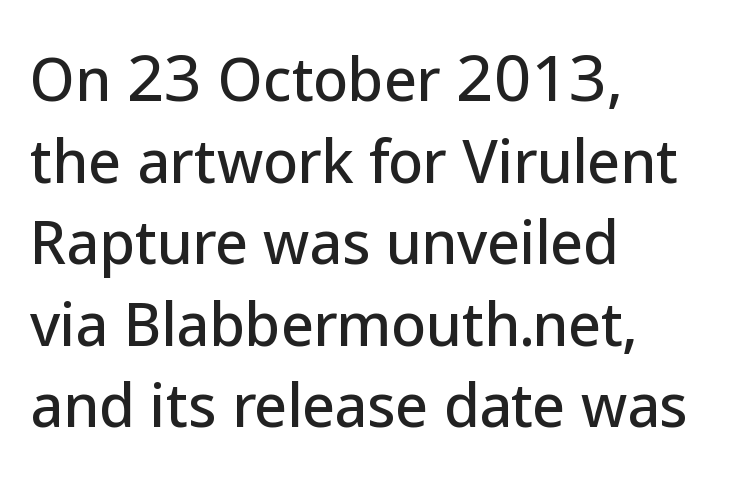
{"serif": "no", "italic": "no", "width": "normal", "stroke_contrast": "low", "x_height": "medium", "monospaced": "no", "underline": "no", "align": "left", "line_spacing": "normal", "line_spacing_ratio": 1.43, "letter_spacing": "normal", "letter_spacing_em": 0.0, "glyph_px": 57}
